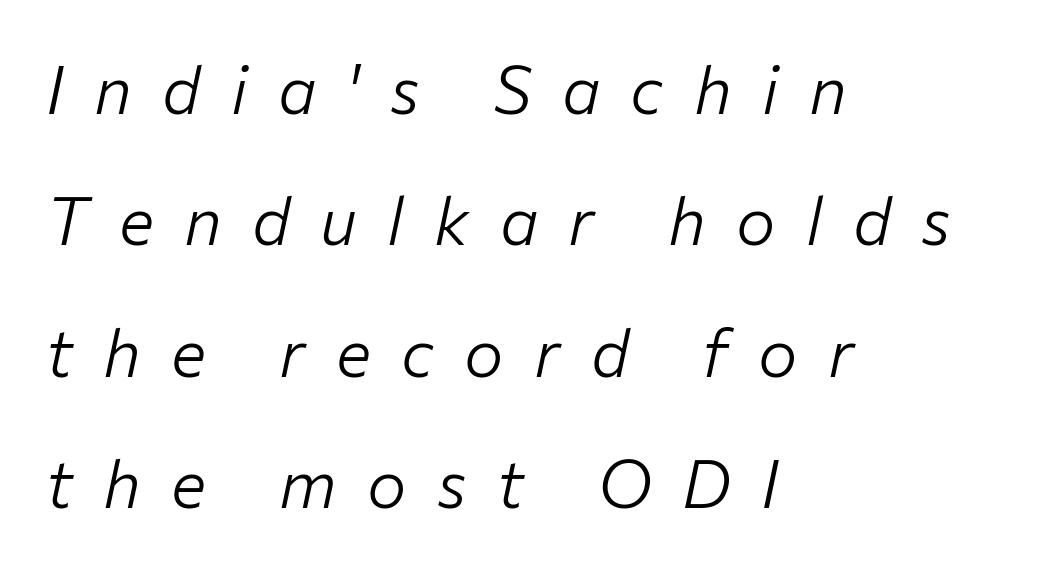
The image shows 66 px light type, italic (leaning right); set left-aligned, loose line spacing (1.99x), unusually wide letter spacing (+0.46 em), not underlined; low stroke contrast and a medium x-height.
